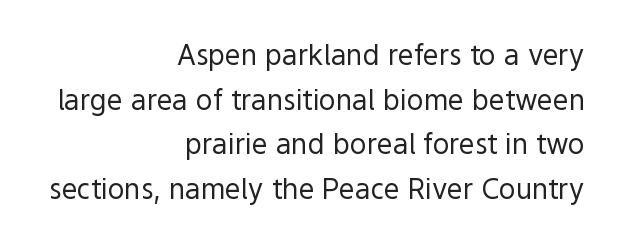
The image shows 28 px regular-weight sans-serif type, upright; set right-aligned, normal line spacing (1.59x), normal letter spacing, not underlined; a medium x-height.
